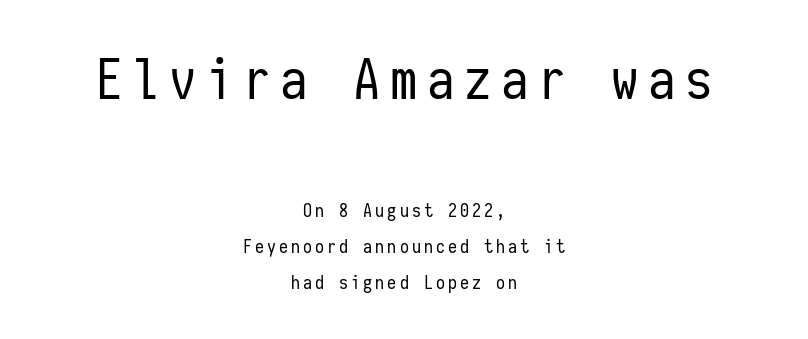
Q: Is the text bold? A: No.
Q: Is the text italic (slanted)? A: No, it is upright.
Q: Is the typeface a serif or a sans-serif typeface? A: Sans-serif.
Q: Is the text underlined? A: No.
Q: How is the paragraph aligned? A: Centered.
Q: Is the spacing between lines tight, normal or loose? A: Loose.
Q: Which block of text is set in a larger size, the first (top) or the second (bottom)? A: The first (top) one.
Q: Width (condensed, normal, or wide)? A: Condensed.
Q: Stroke contrast? A: Low.
Q: x-height? A: Medium.
Q: Monospaced? A: Yes.
